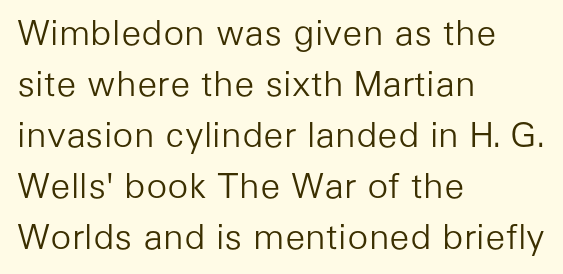
Q: Is the text bold? A: No.
Q: Is the text italic (slanted)? A: No, it is upright.
Q: Is the typeface a serif or a sans-serif typeface? A: Sans-serif.
Q: Is the text underlined? A: No.
Q: How is the paragraph aligned? A: Left-aligned.
Q: Is the spacing between letters normal or unusually wide? A: Normal.
Q: Is the spacing between lines tight, normal or loose? A: Normal.
Q: Width (condensed, normal, or wide)? A: Normal.
Q: Stroke contrast? A: Low.
Q: x-height? A: Medium.
Q: Monospaced? A: No.
